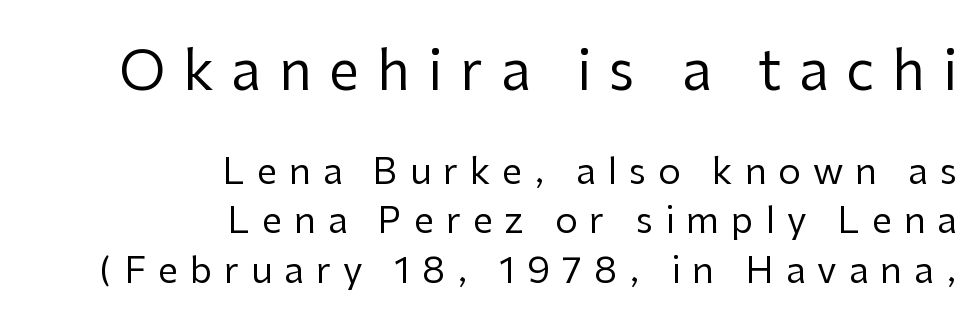
The image shows 54 px regular-weight sans-serif type, upright; set right-aligned, normal line spacing (1.38x), unusually wide letter spacing (+0.33 em), not underlined; the first (top) block is 1.5x larger; low stroke contrast and a medium x-height.
